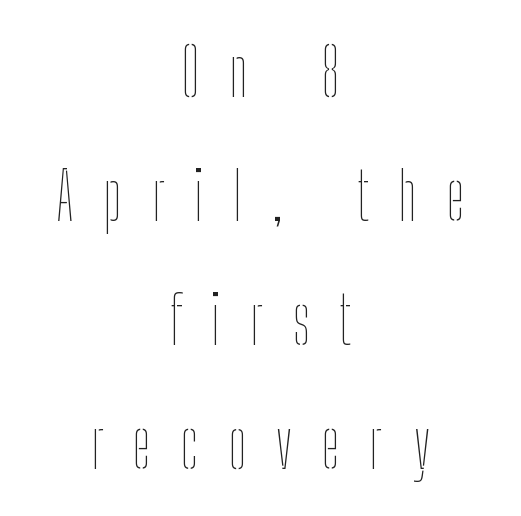
Spacing verdict: proportional, widths tailored to each character. Style check: upright. These lines have a slow, spaced-out rhythm from letter to letter. Each line is balanced around a shared central axis. Stems here are at most as thick as an everyday book face.
